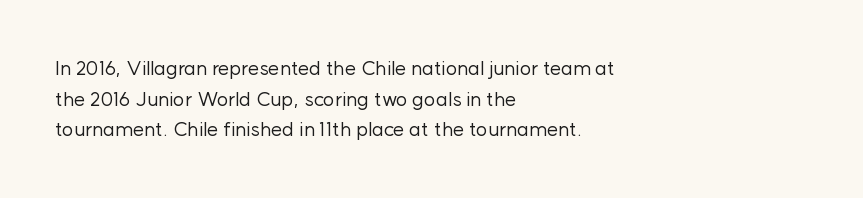
{"italic": "no", "bold": "no", "underline": "no", "align": "left", "line_spacing": "normal", "line_spacing_ratio": 1.53, "letter_spacing": "normal", "letter_spacing_em": 0.0, "glyph_px": 20}
